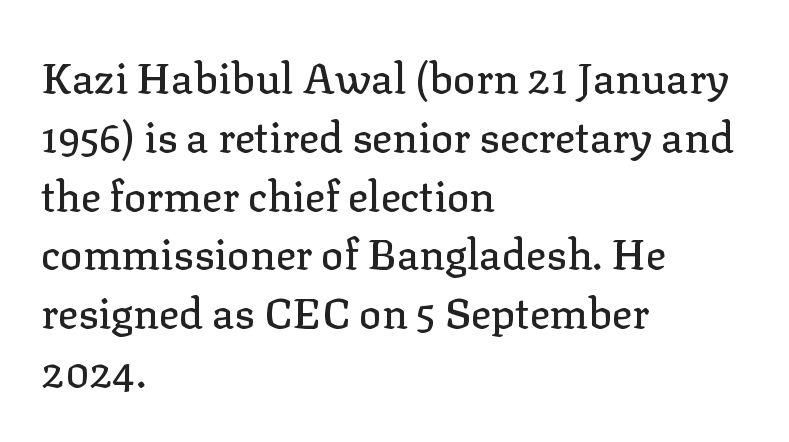
Each line starts at the same left margin while the right side varies. A typesetter would call this proportional, since set widths differ per character. Short note: letters normally spaced. The typeface chosen for these lines features serifs.
